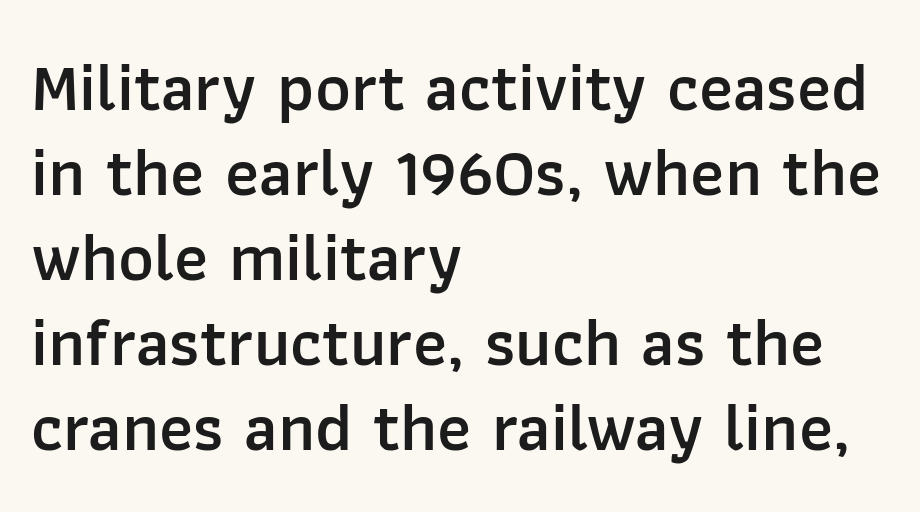
{"serif": "no", "italic": "no", "bold": "semi", "weight": "semibold", "width": "normal", "stroke_contrast": "low", "x_height": "medium", "monospaced": "no", "underline": "no", "align": "left", "line_spacing": "normal", "line_spacing_ratio": 1.25, "letter_spacing": "normal", "letter_spacing_em": 0.0, "glyph_px": 68}
